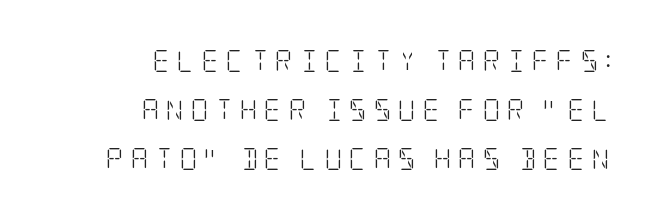
This is roman type, the default non-slanted kind. Between one letter and the next there's a generous, obvious gap. Compared with a flush-left layout, this one pins lines to the opposite, right side. If you measured baseline to baseline, you'd find a long distance. The area under the type is left untouched.
